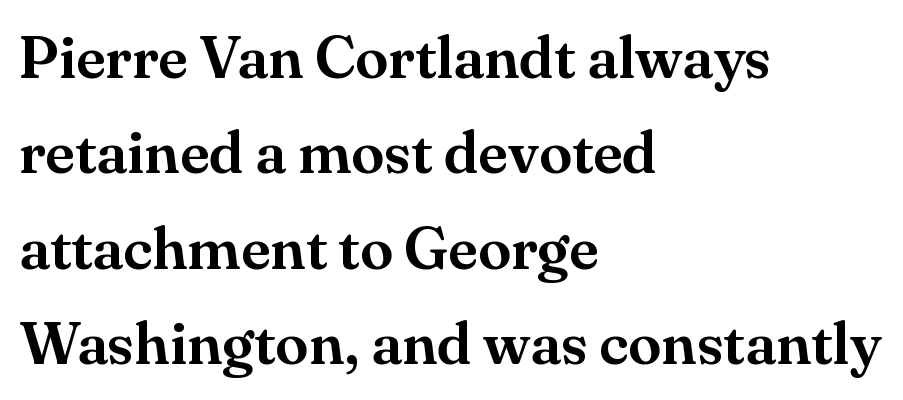
Short and long lines alike share a common starting point at left. Quick note: underline off. The font's upright variant was chosen for this text. The rows are spaced the way most documents space them.
